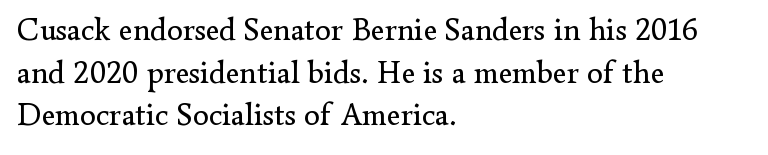
This sample keeps an unexceptional amount of space between lines. Typographically, this falls in the serif category. Caption: multi-line text, flush left, ragged right. No heavy texture on the line: the type isn't bold. Do the characters align in a grid? No, the font is proportional. A clean baseline with only descenders dipping below it.
